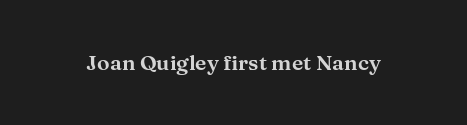
The image shows 21 px text type, upright; set normal letter spacing, not underlined.
